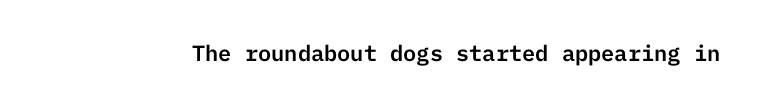
Tall strokes in this sample are plumb rather than angled. Short note: letters normally spaced. Lines of text with bare space underneath.
